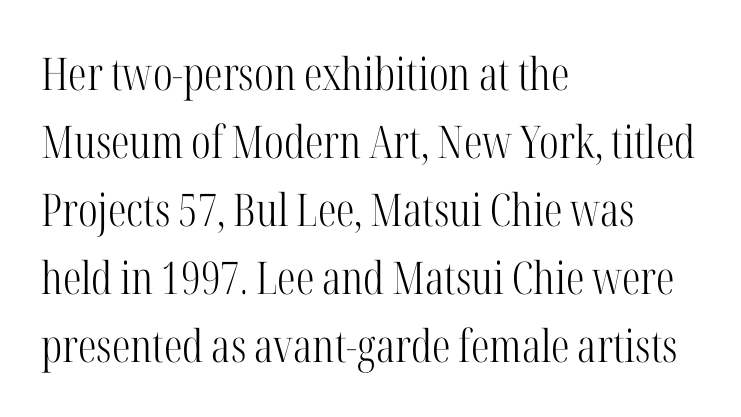
{"serif": "yes", "italic": "no", "bold": "no", "weight": "light", "width": "condensed", "stroke_contrast": "high", "x_height": "medium", "monospaced": "no", "underline": "no", "align": "left", "line_spacing": "normal", "line_spacing_ratio": 1.51, "letter_spacing": "normal", "letter_spacing_em": 0.0, "glyph_px": 45}
